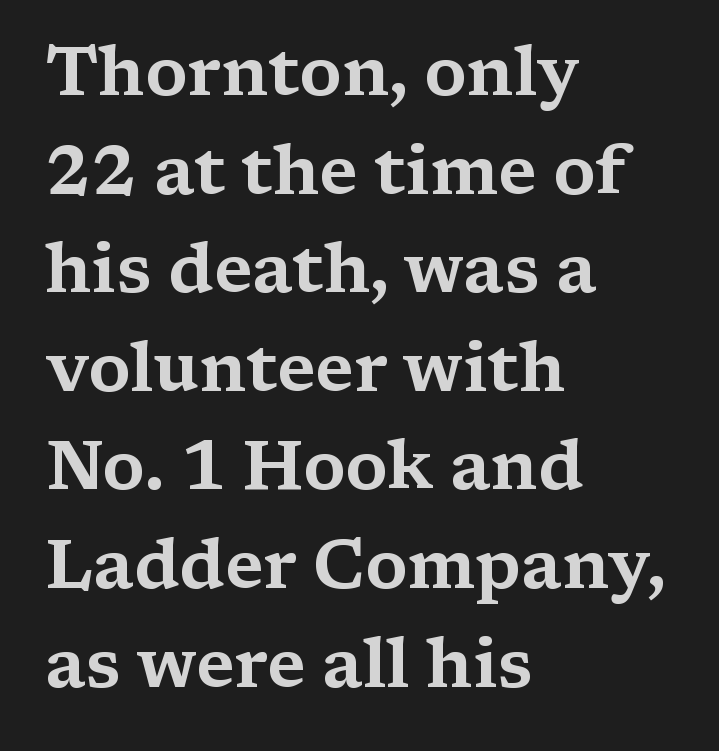
Q: Is the text italic (slanted)? A: No, it is upright.
Q: Is the typeface a serif or a sans-serif typeface? A: Serif.
Q: Is the text underlined? A: No.
Q: How is the paragraph aligned? A: Left-aligned.
Q: Is the spacing between letters normal or unusually wide? A: Normal.
Q: Is the spacing between lines tight, normal or loose? A: Normal.
Q: Width (condensed, normal, or wide)? A: Wide.
Q: Stroke contrast? A: Medium.
Q: x-height? A: Medium.
Q: Monospaced? A: No.
